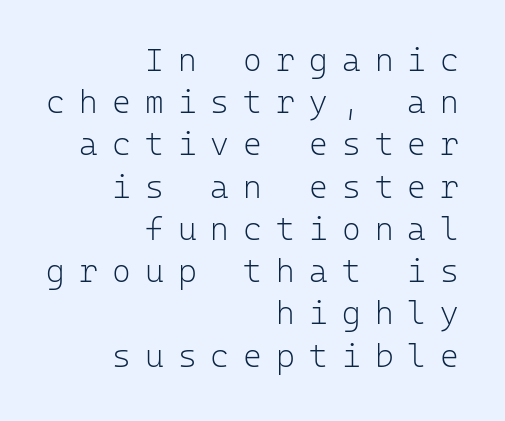
The image shows 32 px light sans-serif type, upright, monospaced; set right-aligned, normal line spacing (1.32x), unusually wide letter spacing (+0.44 em), not underlined; low stroke contrast and a medium x-height.
